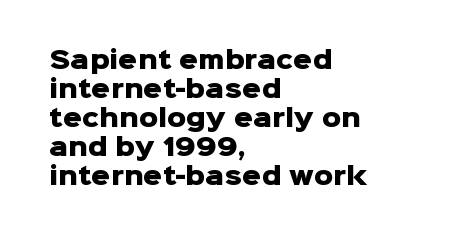
The image shows 24 px bold type, upright; set left-aligned, line spacing 1.21x, normal letter spacing, not underlined.
